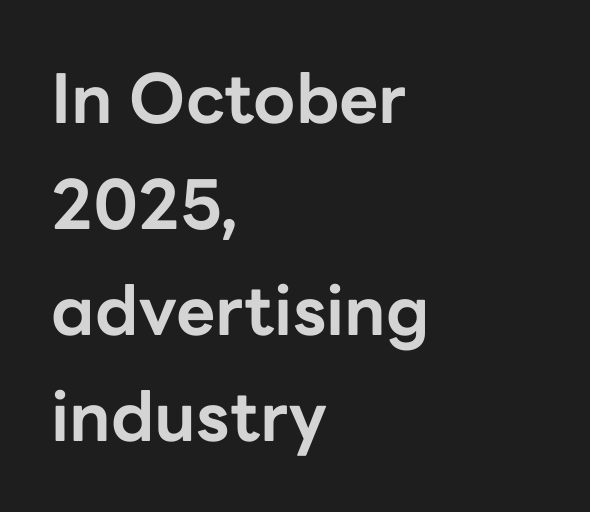
Q: Is the text bold? A: Yes.
Q: Is the text italic (slanted)? A: No, it is upright.
Q: Is the typeface a serif or a sans-serif typeface? A: Sans-serif.
Q: Is the text underlined? A: No.
Q: How is the paragraph aligned? A: Left-aligned.
Q: Is the spacing between letters normal or unusually wide? A: Normal.
Q: Is the spacing between lines tight, normal or loose? A: Normal.
Q: Width (condensed, normal, or wide)? A: Normal.
Q: Stroke contrast? A: Low.
Q: x-height? A: Medium.
Q: Monospaced? A: No.
